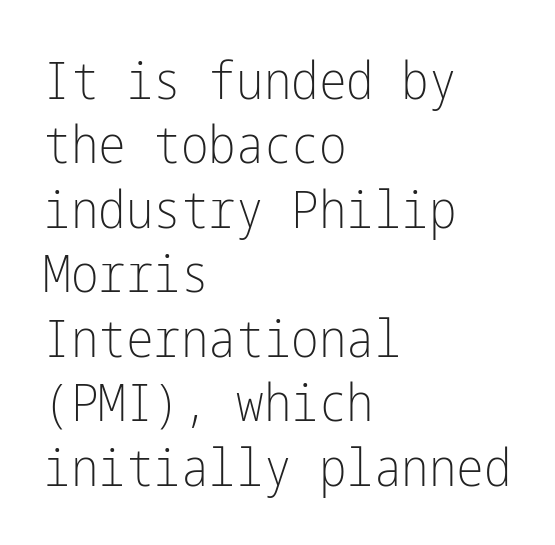
Leftover space on each line is placed entirely after the last word. No heavy texture on the line: the type isn't bold. When letters stand straight like this, we call the style roman or upright. A typesetter would label this face a sans. A clean baseline with only descenders dipping below it.
